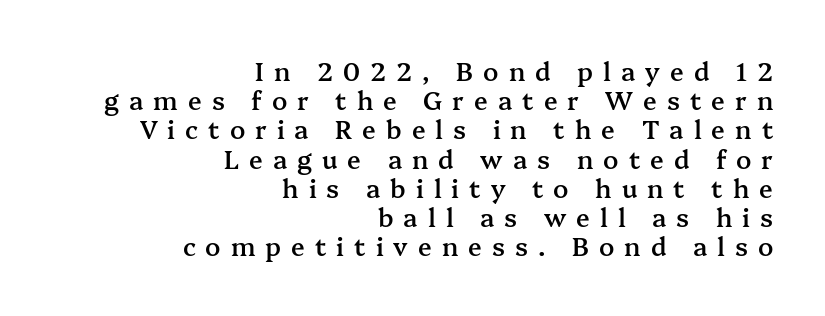
{"italic": "no", "bold": "semi", "underline": "no", "align": "right", "line_spacing_ratio": 1.17, "letter_spacing": "wide", "letter_spacing_em": 0.4, "glyph_px": 25}
